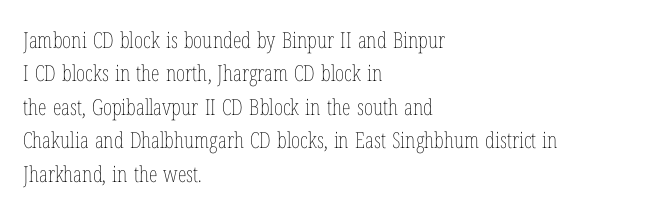
{"italic": "no", "bold": "no", "underline": "no", "align": "left", "line_spacing": "normal", "line_spacing_ratio": 1.52, "letter_spacing": "normal", "letter_spacing_em": 0.0, "glyph_px": 22}
